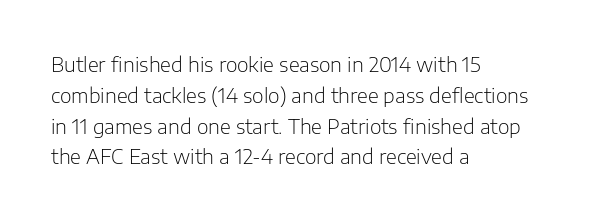
{"italic": "no", "bold": "no", "underline": "no", "align": "left", "line_spacing": "normal", "line_spacing_ratio": 1.54, "letter_spacing": "normal", "letter_spacing_em": 0.0, "glyph_px": 20}
